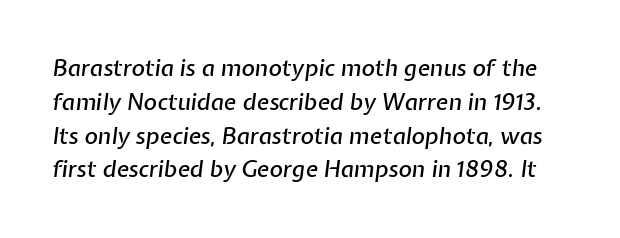
Q: Is the text italic (slanted)? A: Yes, it leans right by about 7 degrees.
Q: Is the text underlined? A: No.
Q: Is the spacing between letters normal or unusually wide? A: Normal.
Q: Is the spacing between lines tight, normal or loose? A: Normal.
